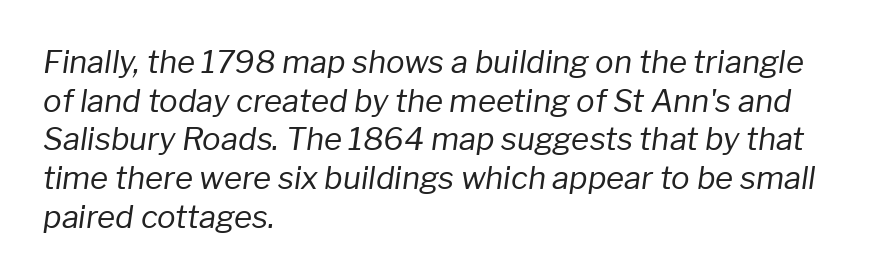
Q: Is the text bold? A: No.
Q: Is the text italic (slanted)? A: Yes, it leans right by about 8 degrees.
Q: Is the text underlined? A: No.
Q: How is the paragraph aligned? A: Left-aligned.
Q: Is the spacing between letters normal or unusually wide? A: Normal.
Q: Is the spacing between lines tight, normal or loose? A: Normal.
Q: Width (condensed, normal, or wide)? A: Normal.
Q: Stroke contrast? A: Low.
Q: x-height? A: Medium.
Q: Monospaced? A: No.
